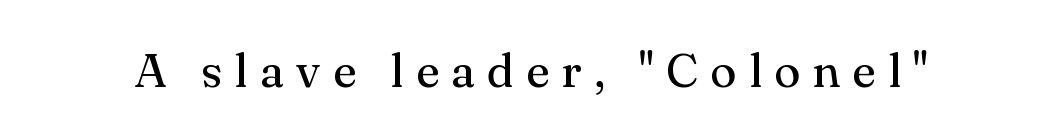
There is plenty of visible air inserted between adjacent glyphs. Here the designer chose a conventional face with non-uniform glyph widths. A roman cut, with each character standing at attention. The passage shown is typeset with a serif family. Unbolded letterforms with no extra heft. Unmarked baselines from the first word to the last.
